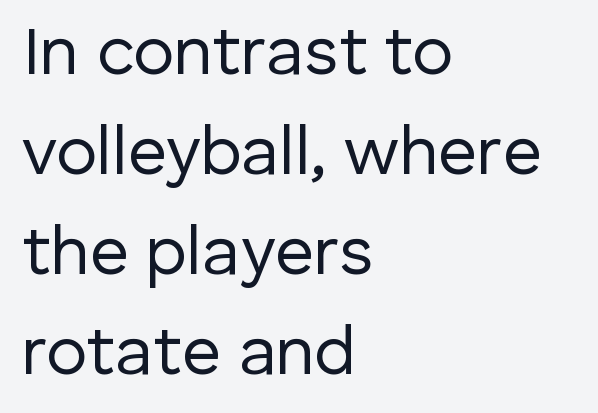
Q: Is the text bold? A: No.
Q: Is the text italic (slanted)? A: No, it is upright.
Q: Is the typeface a serif or a sans-serif typeface? A: Sans-serif.
Q: Is the text underlined? A: No.
Q: How is the paragraph aligned? A: Left-aligned.
Q: Is the spacing between letters normal or unusually wide? A: Normal.
Q: Is the spacing between lines tight, normal or loose? A: Normal.
Q: Width (condensed, normal, or wide)? A: Normal.
Q: Stroke contrast? A: Low.
Q: x-height? A: Medium.
Q: Monospaced? A: No.
